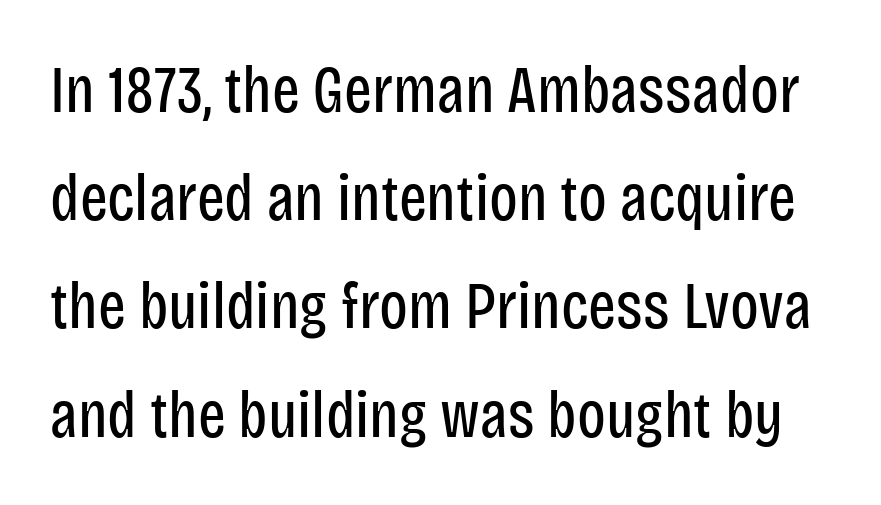
{"serif": "no", "italic": "no", "bold": "no", "weight": "regular", "width": "condensed", "stroke_contrast": "low", "x_height": "large", "monospaced": "no", "underline": "no", "line_spacing": "normal", "line_spacing_ratio": 1.64, "letter_spacing": "normal", "letter_spacing_em": 0.0, "glyph_px": 66}
